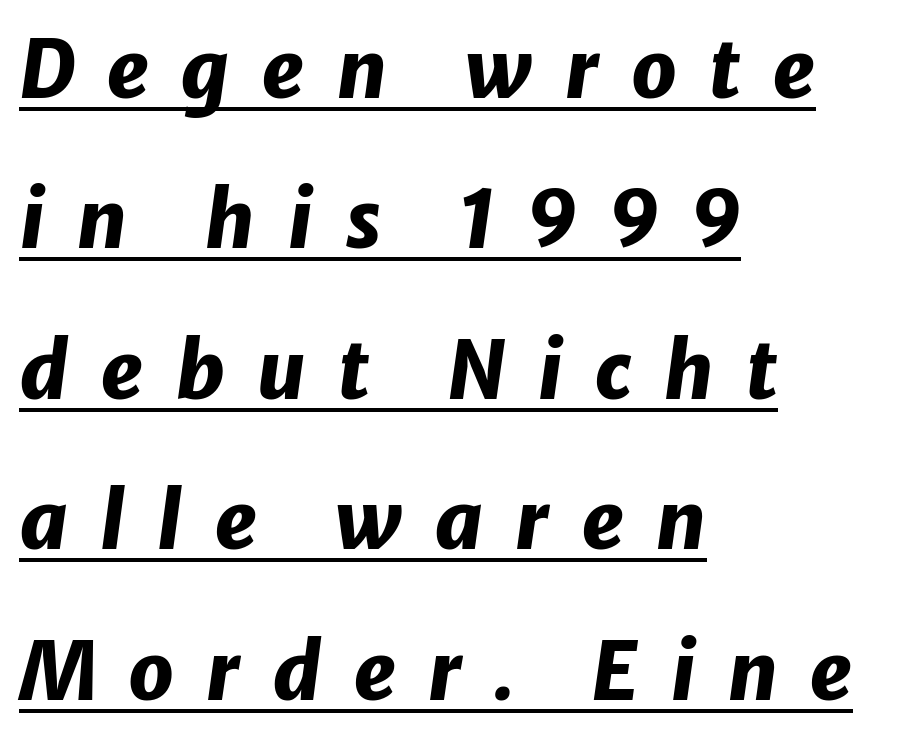
The image shows 80 px heavy type, italic (leaning right); set left-aligned, line spacing 1.88x, unusually wide letter spacing (+0.39 em), underlined; low stroke contrast and a medium x-height.
